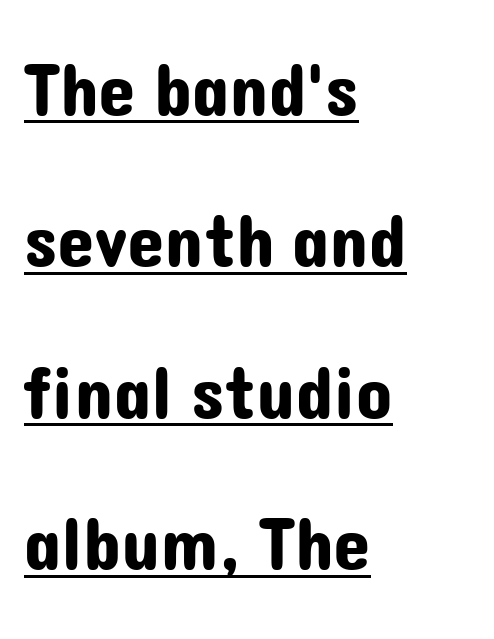
{"serif": "no", "italic": "no", "width": "normal", "stroke_contrast": "low", "x_height": "medium", "monospaced": "no", "underline": "yes", "align": "left", "line_spacing": "loose", "line_spacing_ratio": 2.02, "letter_spacing": "normal", "letter_spacing_em": 0.0, "glyph_px": 75}
